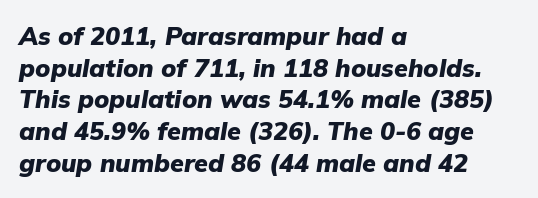
{"italic": "yes", "lean": "right", "slant_degrees": 9, "bold": "yes", "underline": "no", "align": "left", "line_spacing": "normal", "line_spacing_ratio": 1.27, "letter_spacing": "normal", "letter_spacing_em": 0.0, "glyph_px": 25}
